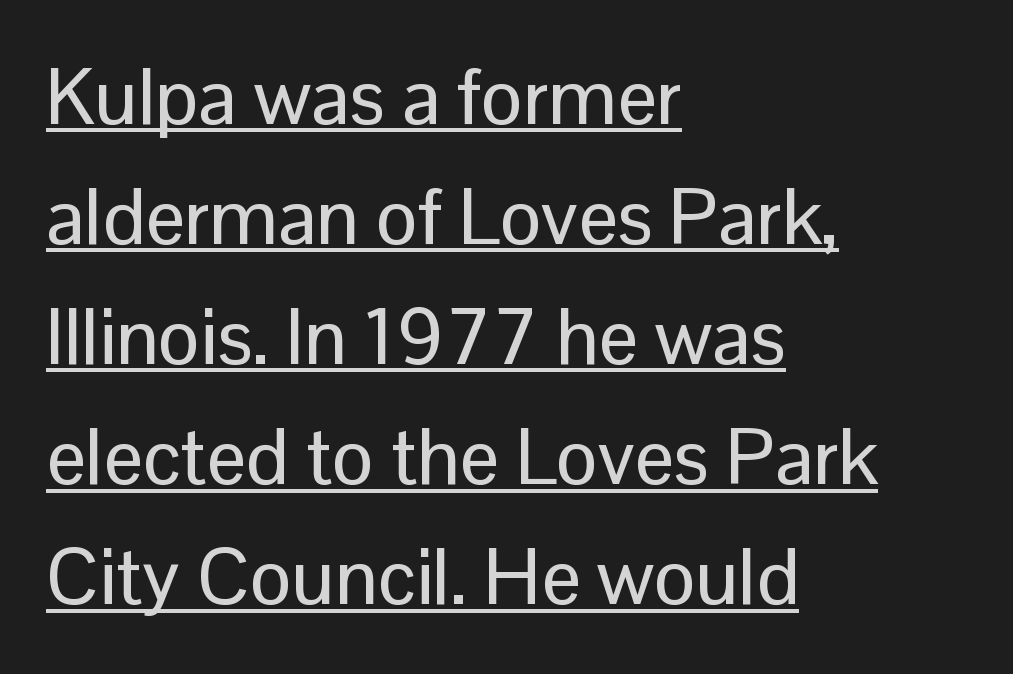
The image shows 78 px sans-serif type, upright; set left-aligned, normal line spacing (1.54x), normal letter spacing, underlined; low stroke contrast and a medium x-height.
